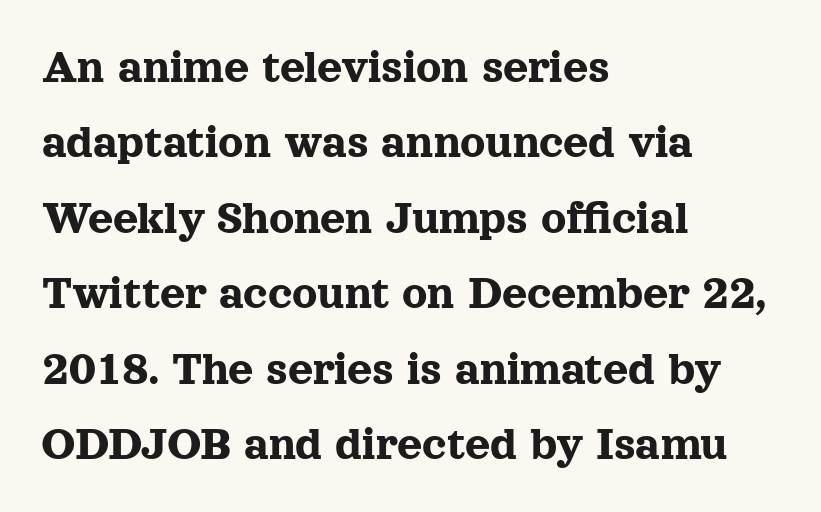
{"serif": "yes", "italic": "no", "width": "normal", "x_height": "medium", "monospaced": "no", "underline": "no", "align": "left", "line_spacing": "normal", "line_spacing_ratio": 1.54, "letter_spacing": "normal", "letter_spacing_em": 0.0, "glyph_px": 49}
